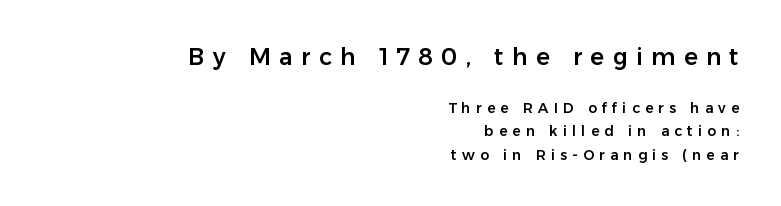
These lines are set flush right with a ragged left edge. These lines were composed using upright roman letters. Descender tails drop into unmarked territory. Is the lower block the larger one? No — the upper block carries the bigger type.
